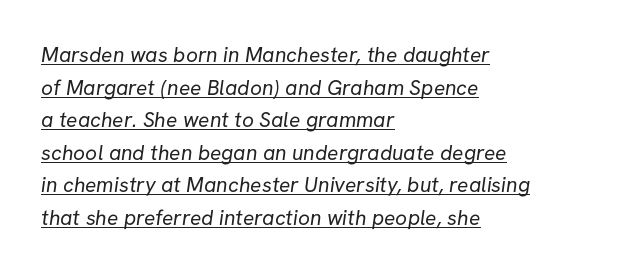
The vertical gap from one line to the next is medium. Glance below the letters and you will spot a drawn line. One-word summary of the alignment: left. The line texture is even and compact thanks to regular tracking.
